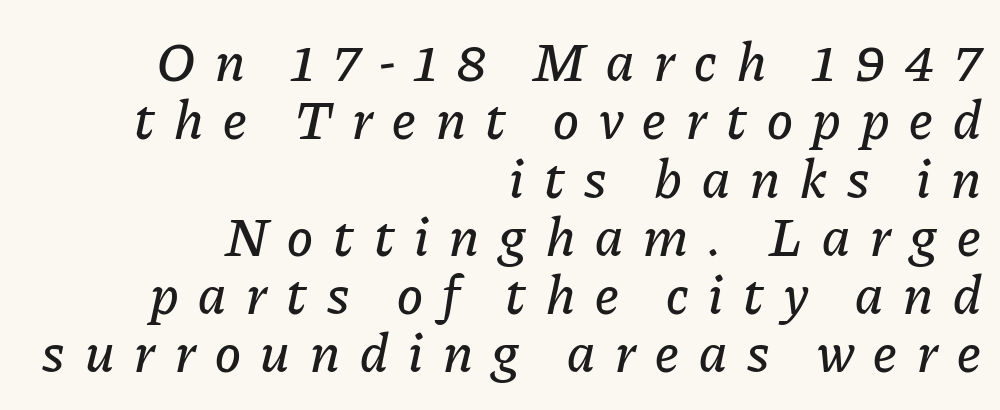
{"italic": "yes", "lean": "right", "slant_degrees": 11, "width": "normal", "stroke_contrast": "low", "x_height": "medium", "monospaced": "no", "underline": "no", "align": "right", "line_spacing": "tight", "line_spacing_ratio": 1.06, "letter_spacing": "wide", "letter_spacing_em": 0.36, "glyph_px": 55}
